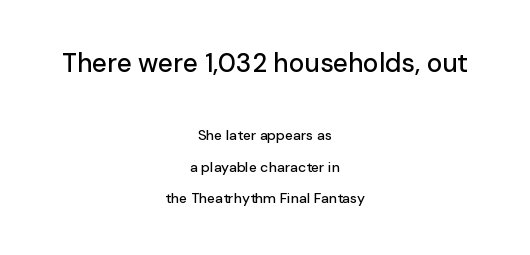
Q: Is the text italic (slanted)? A: No, it is upright.
Q: Is the text underlined? A: No.
Q: How is the paragraph aligned? A: Centered.
Q: Is the spacing between letters normal or unusually wide? A: Normal.
Q: Is the spacing between lines tight, normal or loose? A: Loose.
Q: Which block of text is set in a larger size, the first (top) or the second (bottom)? A: The first (top) one.
